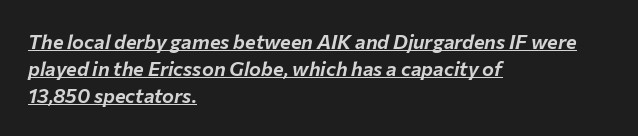
This sample uses an oblique cut, with every glyph tilted off the vertical. A continuous stroke trails under the words, as in a hyperlink. Horizontal alignment here is leftward, the default for most running prose. Caption: standard tracking, unaltered. Compared with typical paragraphs, the rows here are spaced about the same.
